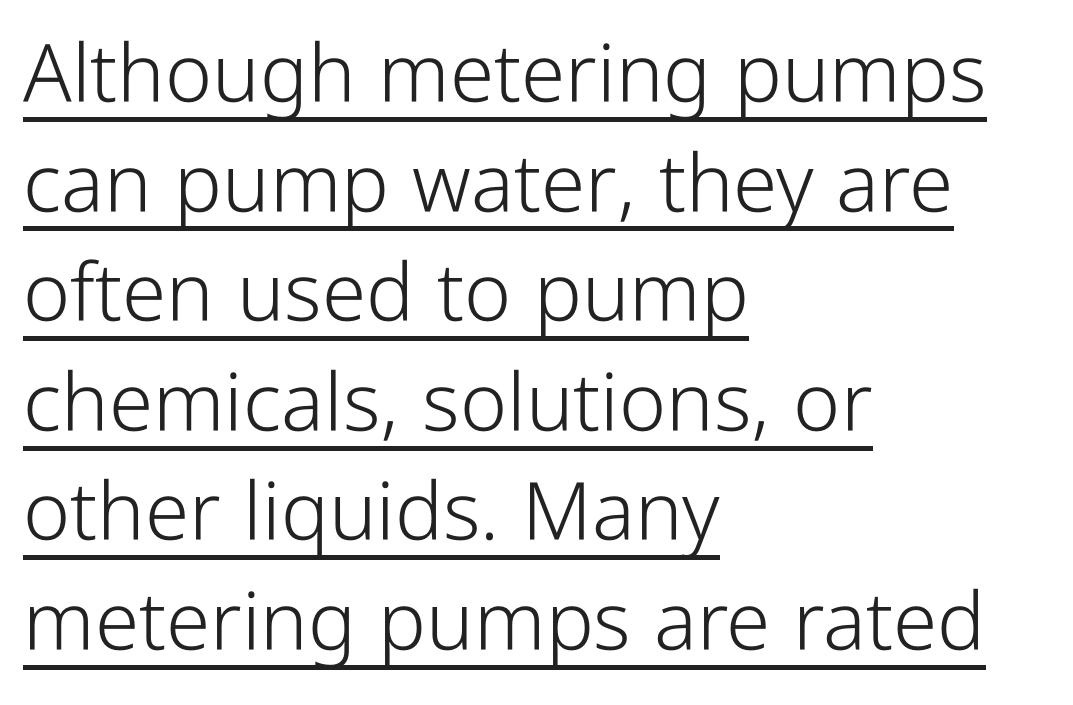
The font is comparable to plain body text, perhaps lighter. The rendering uses natural spacing where letterforms have individual widths. Somebody hit Ctrl+U on this one — the words are underlined. Letterform terminals end flat and unadorned throughout the passage. Designer's note — italics off, roman on. This rendering uses left alignment, leaving the right contour irregular.
